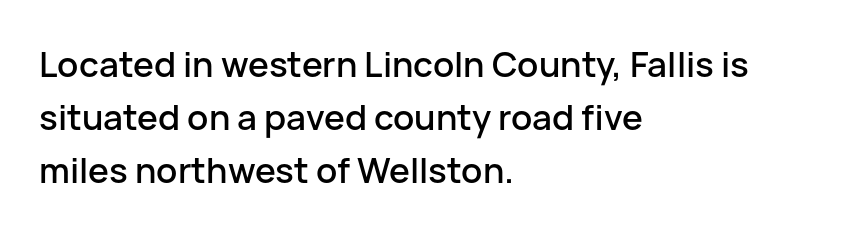
{"serif": "no", "italic": "no", "width": "normal", "stroke_contrast": "low", "x_height": "medium", "monospaced": "no", "underline": "no", "align": "left", "line_spacing": "normal", "line_spacing_ratio": 1.52, "letter_spacing": "normal", "letter_spacing_em": 0.0, "glyph_px": 35}
